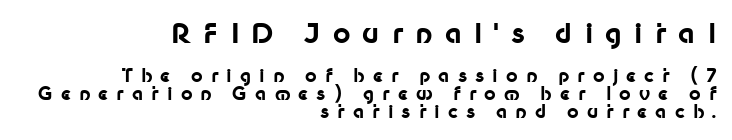
The image shows 27 px bold type, upright; set right-aligned, tight line spacing (0.99x), unusually wide letter spacing (+0.45 em), not underlined; the first (top) block is 1.5x larger.
